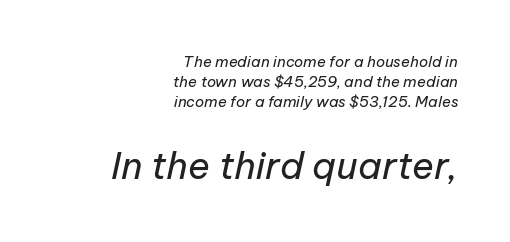
The image shows 37 px regular-weight type, italic (leaning right); set right-aligned, normal line spacing (1.35x), normal letter spacing, not underlined; the second (bottom) block is 2.47x larger; low stroke contrast and a medium x-height.
